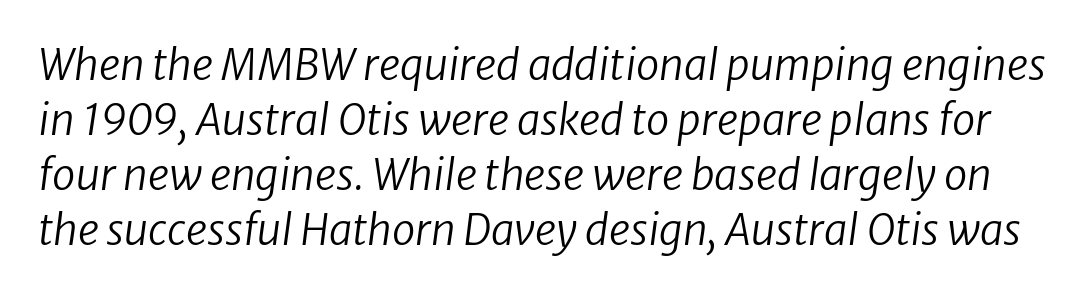
The image shows 42 px regular-weight sans-serif type; set normal line spacing (1.31x), normal letter spacing, not underlined; low stroke contrast and a medium x-height.
